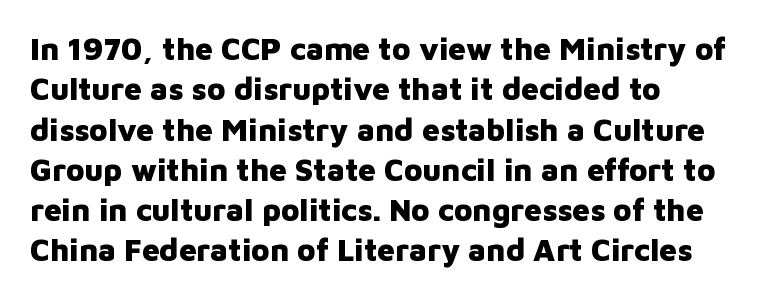
The image shows 31 px heavy sans-serif type, upright; set normal line spacing (1.3x), normal letter spacing, not underlined; low stroke contrast and a medium x-height.
